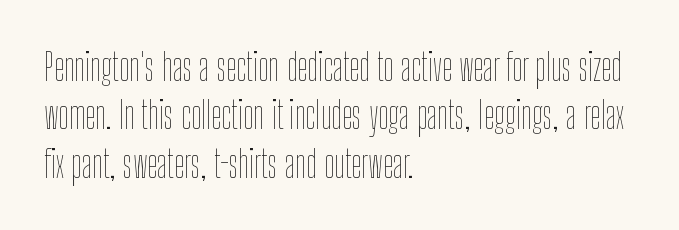
Q: Is the text bold? A: No.
Q: Is the text italic (slanted)? A: No, it is upright.
Q: Is the text underlined? A: No.
Q: How is the paragraph aligned? A: Left-aligned.
Q: Is the spacing between letters normal or unusually wide? A: Normal.
Q: Is the spacing between lines tight, normal or loose? A: Normal.
Q: Width (condensed, normal, or wide)? A: Condensed.
Q: Stroke contrast? A: Low.
Q: x-height? A: Medium.
Q: Monospaced? A: No.
